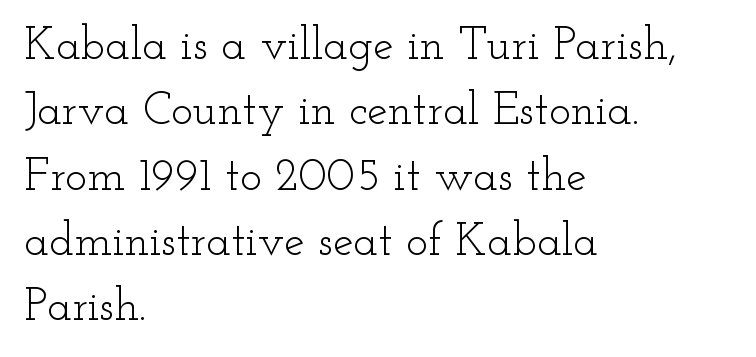
Q: Is the text bold? A: No.
Q: Is the text italic (slanted)? A: No, it is upright.
Q: Is the typeface a serif or a sans-serif typeface? A: Serif.
Q: Is the text underlined? A: No.
Q: How is the paragraph aligned? A: Left-aligned.
Q: Is the spacing between letters normal or unusually wide? A: Normal.
Q: Is the spacing between lines tight, normal or loose? A: Normal.
Q: Width (condensed, normal, or wide)? A: Wide.
Q: Stroke contrast? A: Low.
Q: x-height? A: Small.
Q: Monospaced? A: No.
